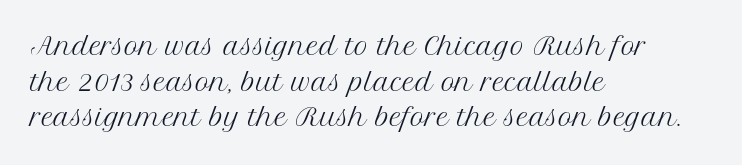
{"bold": "no", "underline": "no", "align": "left", "line_spacing": "normal", "line_spacing_ratio": 1.48, "letter_spacing": "normal", "letter_spacing_em": 0.0, "glyph_px": 24}
